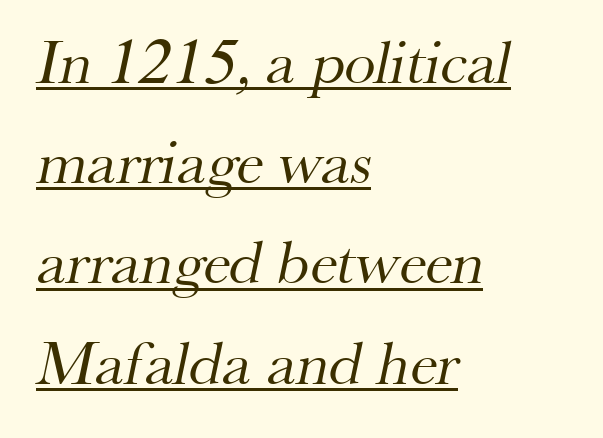
{"serif": "yes", "bold": "no", "weight": "regular", "width": "normal", "stroke_contrast": "medium", "x_height": "small", "monospaced": "no", "underline": "yes", "align": "left", "line_spacing": "normal", "line_spacing_ratio": 1.59, "letter_spacing": "normal", "letter_spacing_em": 0.0, "glyph_px": 63}
